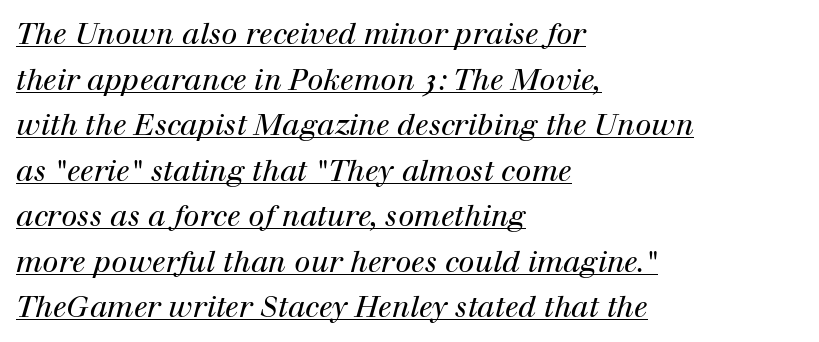
The image shows 29 px regular-weight serif type, italic (leaning right); set left-aligned, normal line spacing (1.57x), normal letter spacing, underlined; high stroke contrast and a medium x-height.
